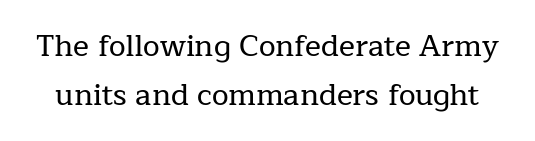
{"serif": "yes", "italic": "no", "width": "normal", "stroke_contrast": "low", "x_height": "medium", "monospaced": "no", "underline": "no", "line_spacing": "normal", "line_spacing_ratio": 1.63, "letter_spacing": "normal", "letter_spacing_em": 0.0, "glyph_px": 30}
